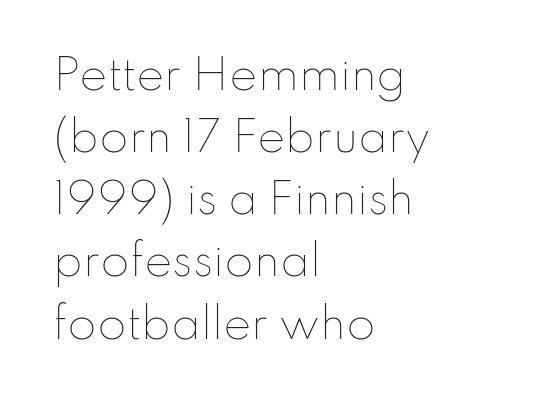
Stems and bowls with no extra thickness — not bold. This sample uses plain, unmodified letter spacing. Posture: vertical. Successive baselines arrive at the customary interval. The face used here is proportionally spaced, like ordinary book or web type.
